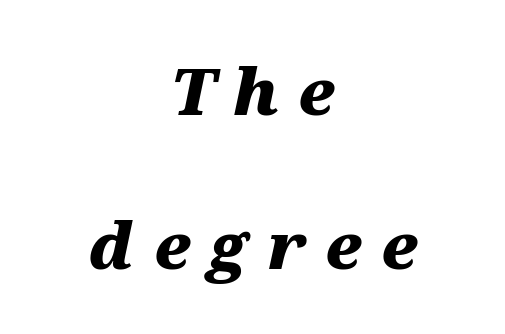
{"italic": "yes", "lean": "right", "slant_degrees": 12, "bold": "yes", "weight": "heavy", "width": "wide", "stroke_contrast": "medium", "x_height": "medium", "monospaced": "no", "underline": "no", "align": "center", "line_spacing": "loose", "line_spacing_ratio": 2.4, "letter_spacing": "wide", "letter_spacing_em": 0.3, "glyph_px": 64}
